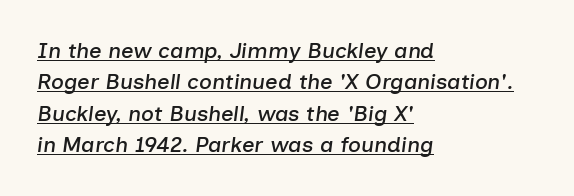
{"italic": "yes", "lean": "right", "slant_degrees": 7, "underline": "yes", "align": "left", "line_spacing": "normal", "line_spacing_ratio": 1.43, "letter_spacing": "normal", "letter_spacing_em": 0.0, "glyph_px": 22}
